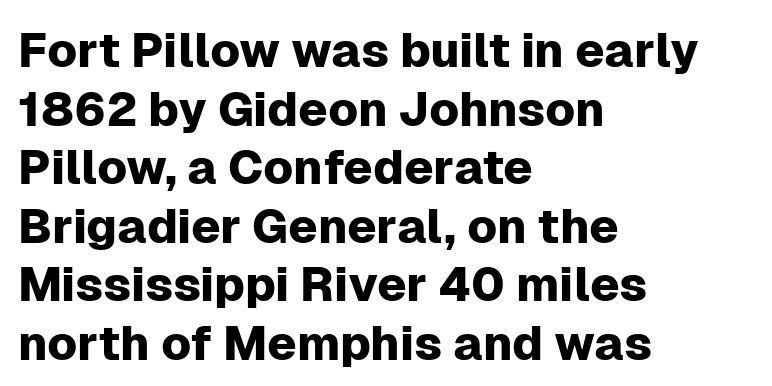
Q: Is the text italic (slanted)? A: No, it is upright.
Q: Is the typeface a serif or a sans-serif typeface? A: Sans-serif.
Q: Is the text underlined? A: No.
Q: How is the paragraph aligned? A: Left-aligned.
Q: Is the spacing between letters normal or unusually wide? A: Normal.
Q: Width (condensed, normal, or wide)? A: Normal.
Q: Stroke contrast? A: Low.
Q: x-height? A: Medium.
Q: Monospaced? A: No.
